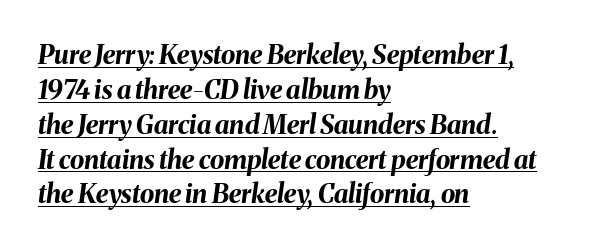
The image shows 26 px bold type, italic (leaning right); set left-aligned, normal line spacing (1.34x), normal letter spacing, underlined.
